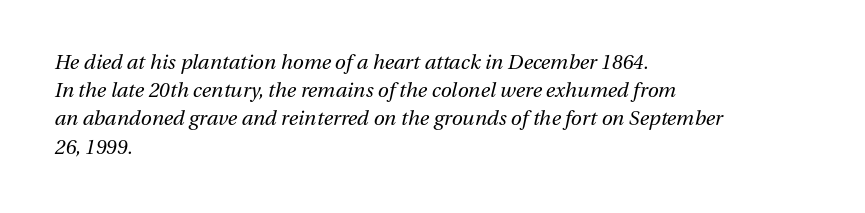
The image shows 20 px text type, italic (leaning right); set left-aligned, normal line spacing (1.41x), normal letter spacing, not underlined.
